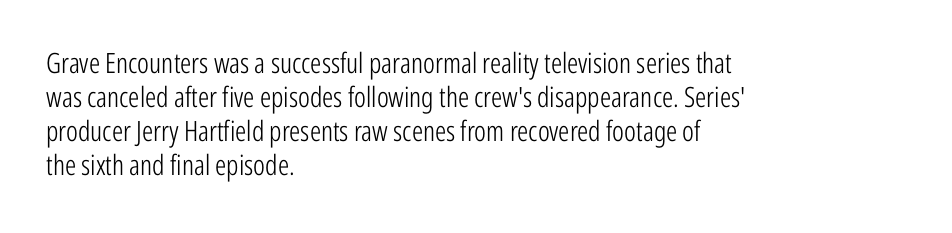
The image shows 28 px light, condensed sans-serif type, upright; set left-aligned, line spacing 1.21x, normal letter spacing, not underlined; low stroke contrast and a medium x-height.
